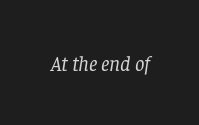
Q: Is the text bold? A: No.
Q: Is the text italic (slanted)? A: Yes, it leans right by about 8 degrees.
Q: Is the text underlined? A: No.
Q: Is the spacing between letters normal or unusually wide? A: Normal.
